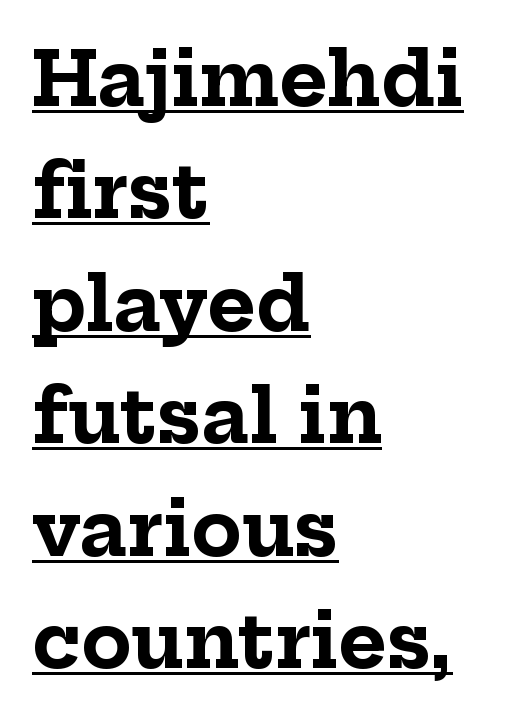
{"serif": "yes", "italic": "no", "bold": "yes", "weight": "bold", "width": "normal", "stroke_contrast": "low", "x_height": "medium", "monospaced": "no", "underline": "yes", "align": "left", "line_spacing": "normal", "line_spacing_ratio": 1.52, "letter_spacing": "normal", "letter_spacing_em": 0.0, "glyph_px": 74}
